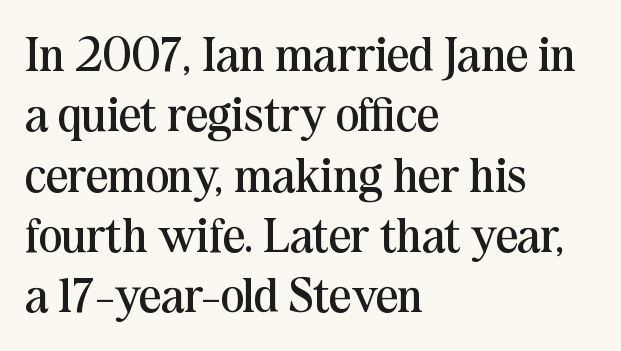
{"serif": "yes", "italic": "no", "bold": "no", "weight": "regular", "width": "normal", "stroke_contrast": "medium", "x_height": "medium", "monospaced": "no", "underline": "no", "align": "left", "line_spacing_ratio": 1.23, "letter_spacing": "normal", "letter_spacing_em": 0.0, "glyph_px": 49}
